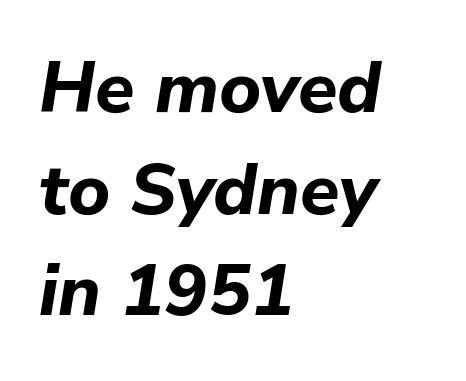
The image shows 72 px bold type, italic (leaning right); set left-aligned, normal line spacing (1.41x), normal letter spacing, not underlined; low stroke contrast and a medium x-height.
